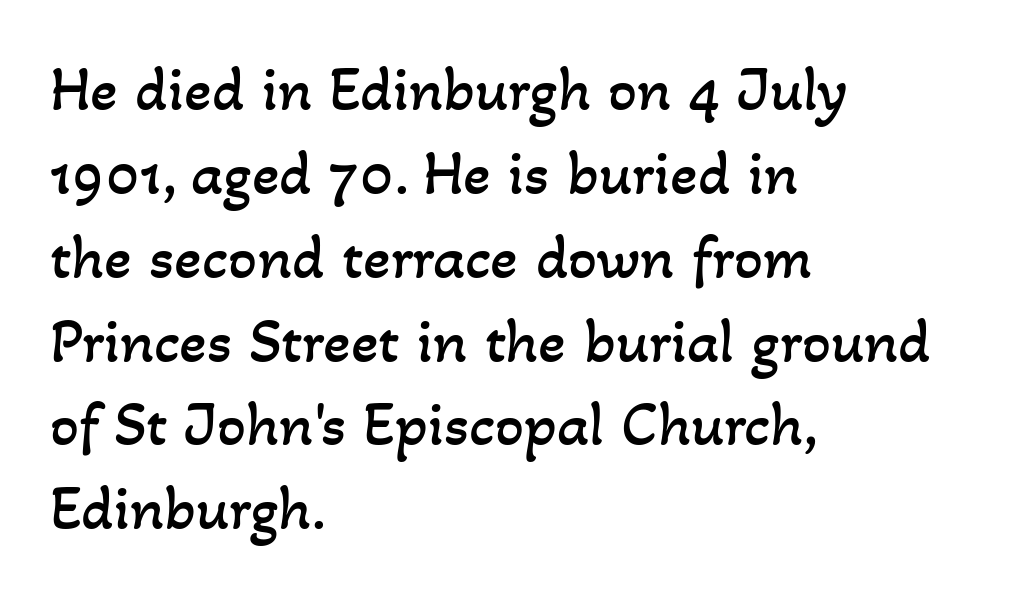
{"bold": "no", "weight": "regular", "width": "normal", "stroke_contrast": "low", "x_height": "small", "monospaced": "no", "underline": "no", "align": "left", "line_spacing": "normal", "line_spacing_ratio": 1.31, "letter_spacing": "normal", "letter_spacing_em": 0.0, "glyph_px": 64}
